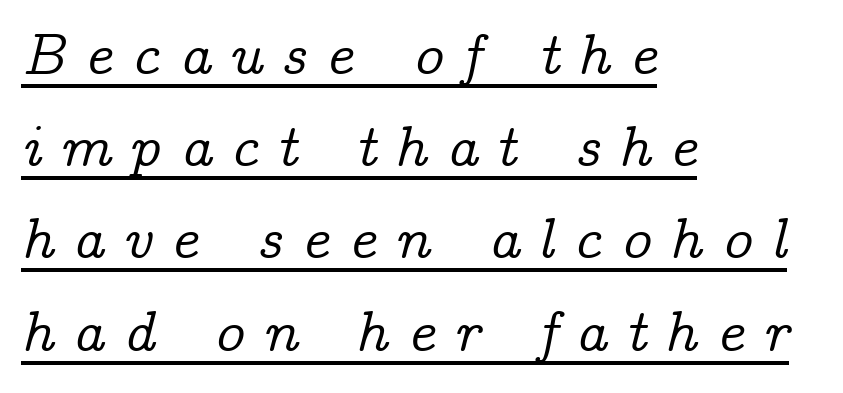
The image shows 58 px serif type, italic (leaning right); set left-aligned, normal line spacing (1.59x), unusually wide letter spacing (+0.32 em), underlined; low stroke contrast and a medium x-height.
